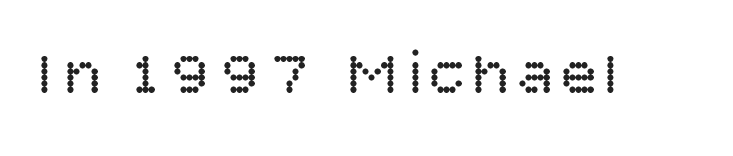
{"serif": "no", "italic": "no", "bold": "no", "weight": "regular", "width": "normal", "stroke_contrast": "low", "x_height": "large", "monospaced": "no", "underline": "no", "glyph_px": 61}
